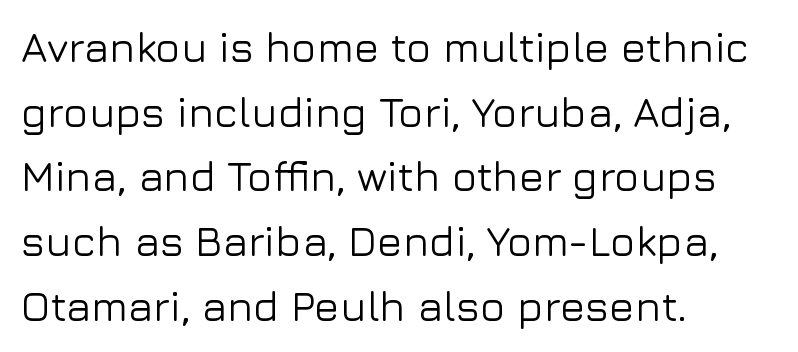
The image shows 42 px sans-serif type, upright; set left-aligned, normal line spacing (1.54x), normal letter spacing, not underlined; low stroke contrast and a medium x-height.
